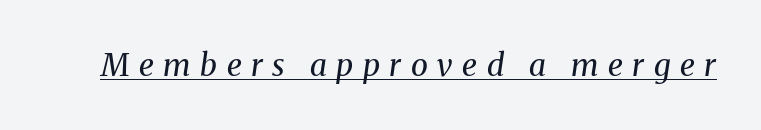
The image shows 31 px regular-weight serif type, italic (leaning right); set unusually wide letter spacing (+0.31 em), underlined; medium stroke contrast and a medium x-height.
